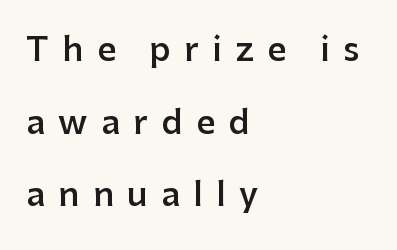
Horizontal bands of white between lines are thick stripes. Emphasis by weight is partial: semibold. The paragraph shown leans on its left margin. Letter spacing: wide. Bare-footed words on every line.
